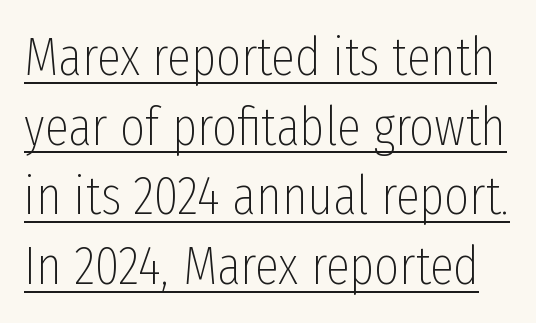
{"serif": "no", "italic": "no", "bold": "no", "weight": "thin", "width": "condensed", "stroke_contrast": "low", "x_height": "medium", "monospaced": "no", "underline": "yes", "line_spacing": "normal", "line_spacing_ratio": 1.29, "letter_spacing": "normal", "letter_spacing_em": 0.0, "glyph_px": 54}
